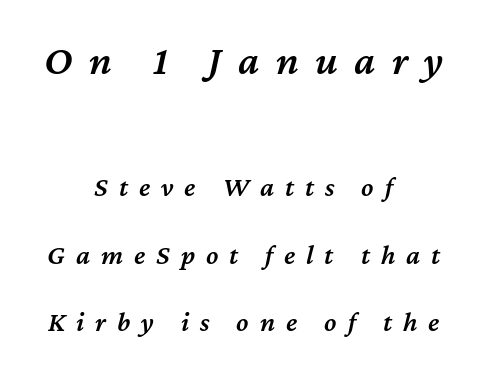
Q: Is the text bold? A: Semi-bold.
Q: Is the text italic (slanted)? A: Yes, it leans right by about 12 degrees.
Q: Is the text underlined? A: No.
Q: How is the paragraph aligned? A: Centered.
Q: Is the spacing between letters normal or unusually wide? A: Unusually wide.
Q: Is the spacing between lines tight, normal or loose? A: Loose.
Q: Which block of text is set in a larger size, the first (top) or the second (bottom)? A: The first (top) one.
Q: Width (condensed, normal, or wide)? A: Normal.
Q: Stroke contrast? A: Medium.
Q: x-height? A: Medium.
Q: Monospaced? A: No.
